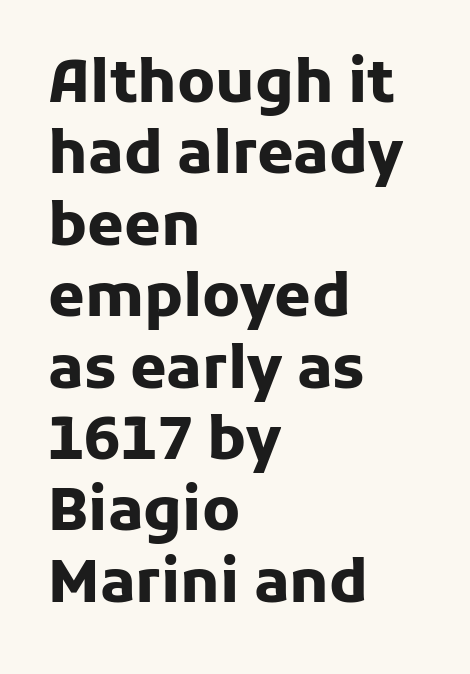
{"serif": "no", "italic": "no", "bold": "yes", "weight": "heavy", "width": "normal", "stroke_contrast": "low", "x_height": "medium", "monospaced": "no", "underline": "no", "align": "left", "line_spacing_ratio": 1.21, "letter_spacing": "normal", "letter_spacing_em": 0.0, "glyph_px": 59}
